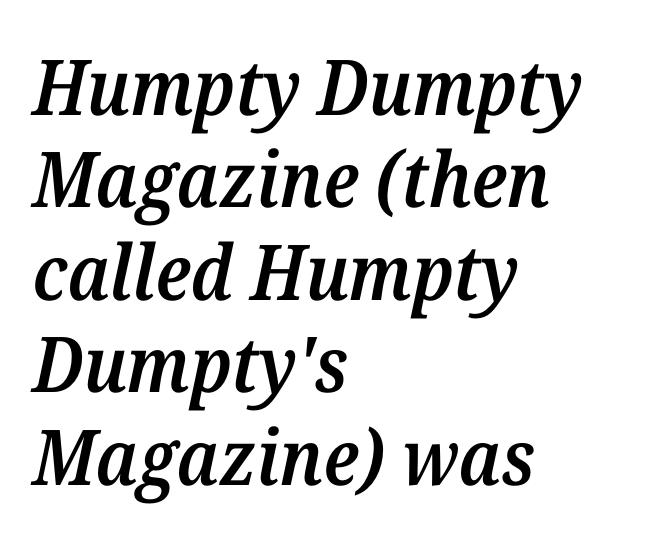
{"serif": "yes", "italic": "yes", "lean": "right", "slant_degrees": 12, "bold": "semi", "weight": "semibold", "width": "normal", "stroke_contrast": "medium", "x_height": "medium", "monospaced": "no", "underline": "no", "align": "left", "line_spacing_ratio": 1.2, "letter_spacing": "normal", "letter_spacing_em": 0.0, "glyph_px": 77}
